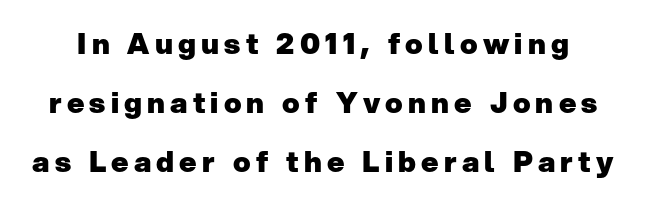
Q: Is the text bold? A: Yes.
Q: Is the text italic (slanted)? A: No, it is upright.
Q: Is the typeface a serif or a sans-serif typeface? A: Sans-serif.
Q: Is the text underlined? A: No.
Q: Is the spacing between lines tight, normal or loose? A: Loose.
Q: Width (condensed, normal, or wide)? A: Normal.
Q: Stroke contrast? A: Low.
Q: x-height? A: Medium.
Q: Monospaced? A: No.
